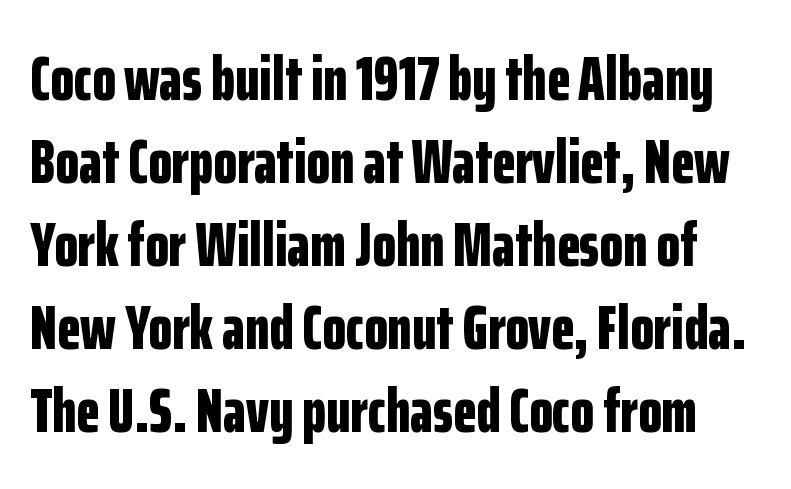
The image shows 61 px bold, condensed sans-serif type, upright; set normal line spacing (1.36x), normal letter spacing, not underlined; low stroke contrast and a medium x-height.
